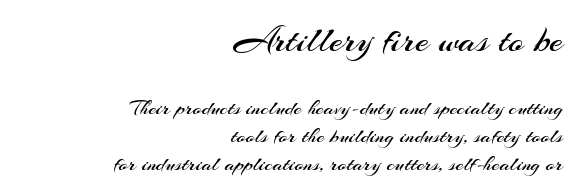
Q: Is the text bold? A: No.
Q: Is the text italic (slanted)? A: Yes.
Q: Is the typeface a serif or a sans-serif typeface? A: Sans-serif.
Q: Is the text underlined? A: No.
Q: How is the paragraph aligned? A: Right-aligned.
Q: Is the spacing between letters normal or unusually wide? A: Normal.
Q: Is the spacing between lines tight, normal or loose? A: Normal.
Q: Which block of text is set in a larger size, the first (top) or the second (bottom)? A: The first (top) one.
Q: Width (condensed, normal, or wide)? A: Normal.
Q: Stroke contrast? A: Medium.
Q: x-height? A: Small.
Q: Monospaced? A: No.
